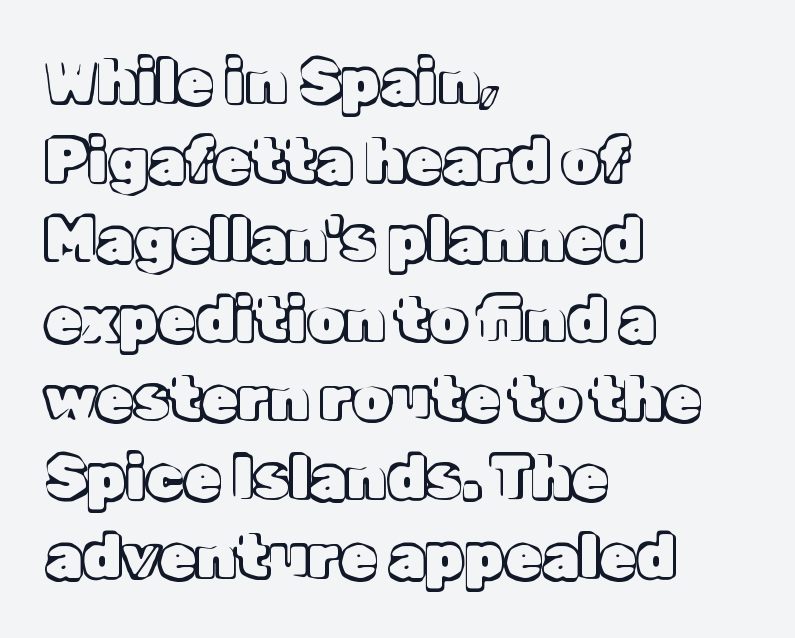
Alignment: flush left. Tracking here is standard; glyphs follow each other at the usual distance. Unlike italic type, these characters show no tilt at all. Any mark beneath the type? The region is blank. Is there much room between lines? A standard amount, neither cramped nor airy.
